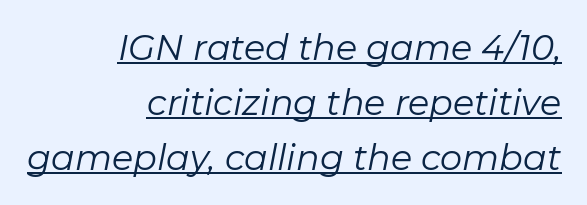
{"italic": "yes", "lean": "right", "slant_degrees": 11, "bold": "no", "weight": "regular", "width": "normal", "stroke_contrast": "low", "x_height": "medium", "monospaced": "no", "underline": "yes", "align": "right", "line_spacing": "normal", "line_spacing_ratio": 1.57, "letter_spacing": "normal", "letter_spacing_em": 0.0, "glyph_px": 35}
